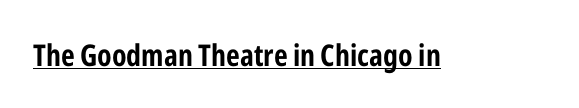
Q: Is the text bold? A: Yes.
Q: Is the text italic (slanted)? A: No, it is upright.
Q: Is the typeface a serif or a sans-serif typeface? A: Sans-serif.
Q: Is the text underlined? A: Yes.
Q: Is the spacing between letters normal or unusually wide? A: Normal.
Q: Width (condensed, normal, or wide)? A: Condensed.
Q: Stroke contrast? A: Low.
Q: x-height? A: Medium.
Q: Monospaced? A: No.
